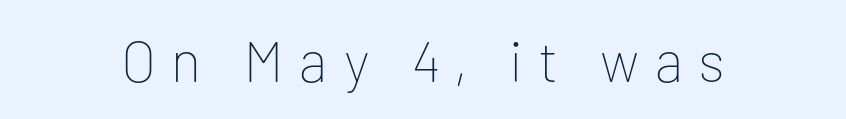
The image shows 57 px thin sans-serif type, upright; set unusually wide letter spacing (+0.28 em), not underlined; low stroke contrast and a medium x-height.
